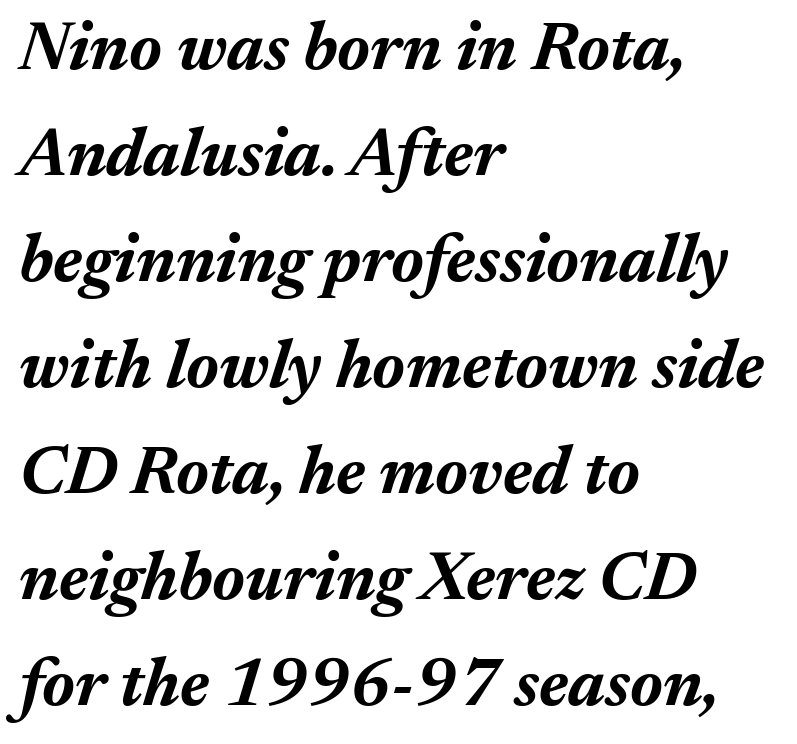
Q: Is the text bold? A: Yes.
Q: Is the text italic (slanted)? A: Yes, it leans right by about 17 degrees.
Q: Is the text underlined? A: No.
Q: How is the paragraph aligned? A: Left-aligned.
Q: Is the spacing between letters normal or unusually wide? A: Normal.
Q: Is the spacing between lines tight, normal or loose? A: Normal.
Q: Width (condensed, normal, or wide)? A: Normal.
Q: Stroke contrast? A: Medium.
Q: x-height? A: Medium.
Q: Monospaced? A: No.
